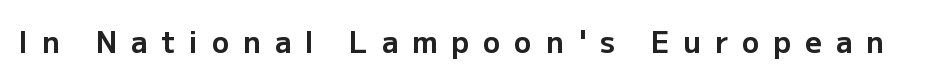
{"serif": "no", "italic": "no", "bold": "yes", "weight": "bold", "width": "normal", "stroke_contrast": "low", "x_height": "medium", "monospaced": "no", "underline": "no", "letter_spacing": "wide", "letter_spacing_em": 0.48, "glyph_px": 29}
